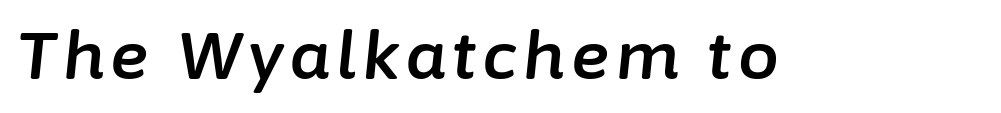
Here the designer chose a conventional face with non-uniform glyph widths. Has an underline been added? It has not. It's the slanting kind of type.
